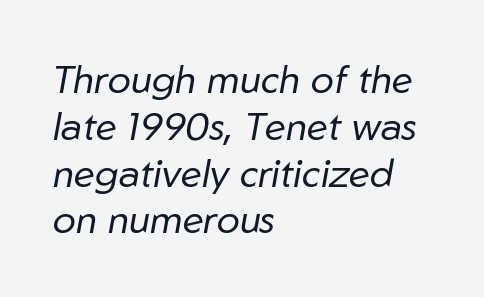
Q: Is the text bold? A: No.
Q: Is the text italic (slanted)? A: Yes, it leans right by about 10 degrees.
Q: Is the text underlined? A: No.
Q: How is the paragraph aligned? A: Left-aligned.
Q: Is the spacing between letters normal or unusually wide? A: Normal.
Q: Width (condensed, normal, or wide)? A: Normal.
Q: Stroke contrast? A: Low.
Q: x-height? A: Medium.
Q: Monospaced? A: No.
